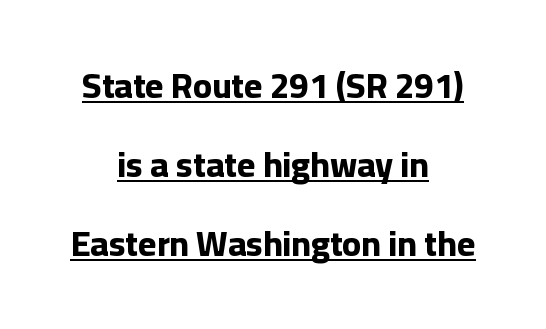
A full-strength bold gives these letters their thick strokes. Here the designer chose a conventional face with non-uniform glyph widths. The characters display no serif detailing; their extremities are plain. The specimen includes a rule beneath the text block's lines. Spacing between characters is what you'd get straight out of the box. A typesetter would call this leading open, well beyond the default.
